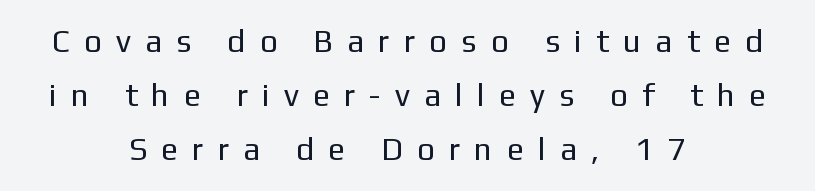
The letterforms sit at book weight or below. The rendering uses a moderate line-height, typical for paragraphs. The tracking reads as deliberately expanded to a designer's eye. The passage shown is typed in a proportional face where columns would drift. Tall strokes in this sample are plumb rather than angled.
